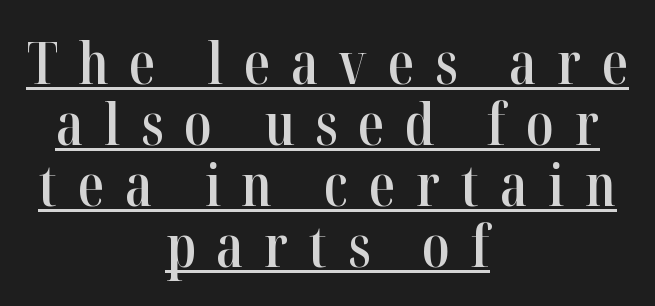
{"serif": "yes", "italic": "no", "bold": "semi", "weight": "semibold", "width": "condensed", "stroke_contrast": "high", "x_height": "medium", "monospaced": "no", "underline": "yes", "align": "center", "line_spacing": "tight", "line_spacing_ratio": 1.05, "letter_spacing": "wide", "letter_spacing_em": 0.36, "glyph_px": 58}
